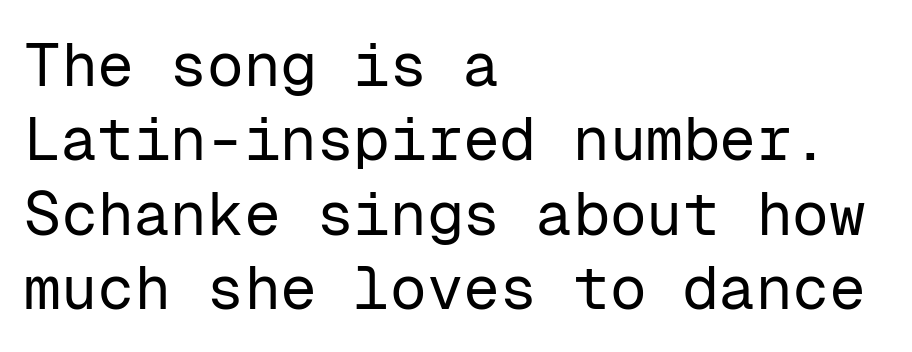
The image shows 61 px regular-weight sans-serif type, upright, monospaced; set left-aligned, line spacing 1.22x, normal letter spacing, not underlined; low stroke contrast and a medium x-height.
